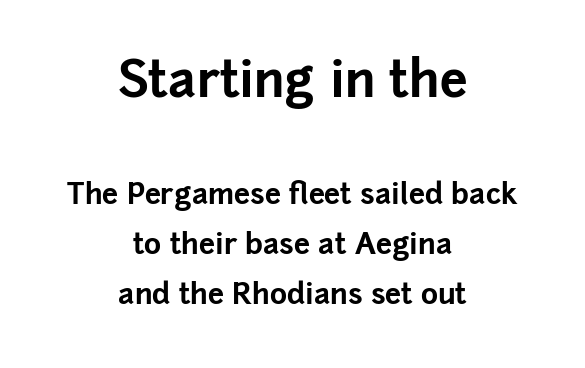
{"serif": "no", "italic": "no", "bold": "yes", "weight": "bold", "width": "normal", "stroke_contrast": "low", "x_height": "medium", "monospaced": "no", "underline": "no", "align": "center", "line_spacing_ratio": 1.71, "letter_spacing": "normal", "letter_spacing_em": 0.0, "larger_block": "first", "size_ratio": 1.72, "glyph_px": 50}
